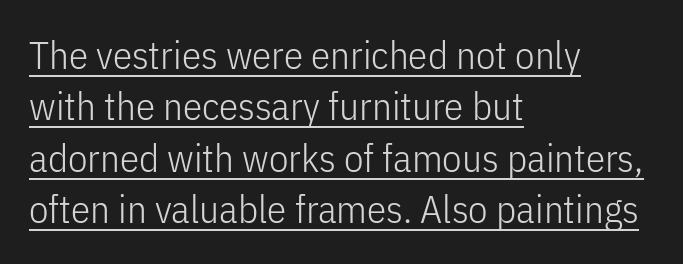
{"serif": "no", "italic": "no", "bold": "no", "weight": "light", "width": "condensed", "stroke_contrast": "low", "x_height": "medium", "monospaced": "no", "underline": "yes", "align": "left", "line_spacing": "normal", "line_spacing_ratio": 1.32, "letter_spacing": "normal", "letter_spacing_em": 0.0, "glyph_px": 39}
